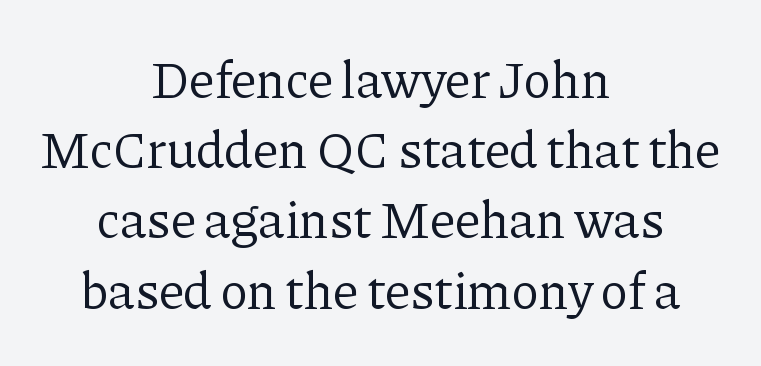
The image shows 52 px regular-weight serif type, upright; set centered, normal line spacing (1.35x), normal letter spacing, not underlined; low stroke contrast and a medium x-height.
